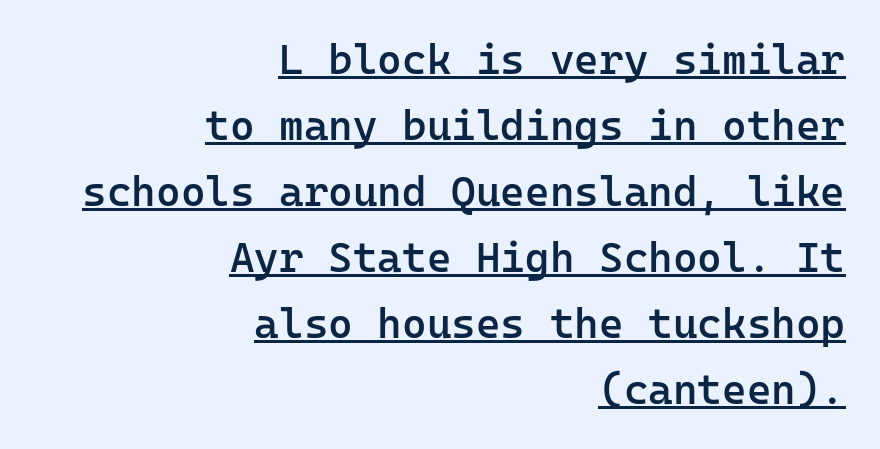
The designer went with a sans here, leaving each stem footless. This is the regular roman posture of the typeface. You could call the tracking neutral — neither tight nor loose. Leading: standard.
